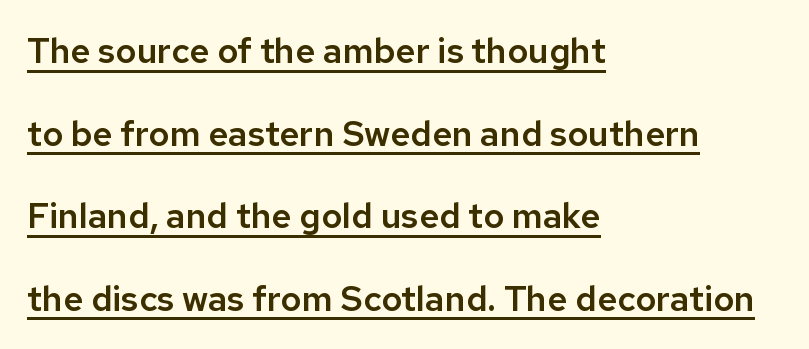
Q: Is the text italic (slanted)? A: No, it is upright.
Q: Is the typeface a serif or a sans-serif typeface? A: Sans-serif.
Q: Is the text underlined? A: Yes.
Q: How is the paragraph aligned? A: Left-aligned.
Q: Is the spacing between letters normal or unusually wide? A: Normal.
Q: Is the spacing between lines tight, normal or loose? A: Loose.
Q: Width (condensed, normal, or wide)? A: Normal.
Q: Stroke contrast? A: Low.
Q: x-height? A: Medium.
Q: Monospaced? A: No.
